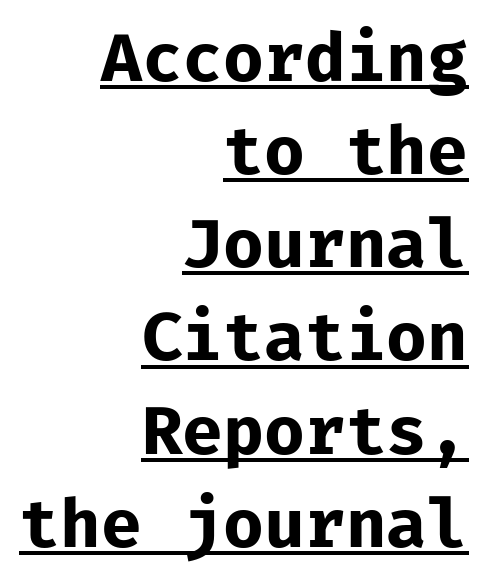
Q: Is the text bold? A: Yes.
Q: Is the text italic (slanted)? A: No, it is upright.
Q: Is the typeface a serif or a sans-serif typeface? A: Sans-serif.
Q: Is the text underlined? A: Yes.
Q: How is the paragraph aligned? A: Right-aligned.
Q: Is the spacing between letters normal or unusually wide? A: Normal.
Q: Is the spacing between lines tight, normal or loose? A: Normal.
Q: Width (condensed, normal, or wide)? A: Normal.
Q: Stroke contrast? A: Low.
Q: x-height? A: Medium.
Q: Monospaced? A: Yes.
